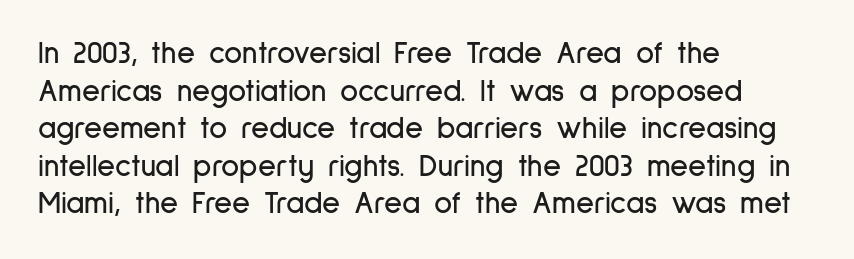
Q: Is the text italic (slanted)? A: No, it is upright.
Q: Is the typeface a serif or a sans-serif typeface? A: Sans-serif.
Q: Is the text underlined? A: No.
Q: How is the paragraph aligned? A: Left-aligned.
Q: Is the spacing between letters normal or unusually wide? A: Normal.
Q: Width (condensed, normal, or wide)? A: Condensed.
Q: Stroke contrast? A: Low.
Q: x-height? A: Medium.
Q: Monospaced? A: No.
